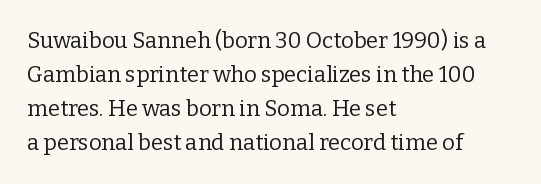
The image shows 22 px text type, upright; set left-aligned, normal line spacing (1.55x), normal letter spacing, not underlined.
